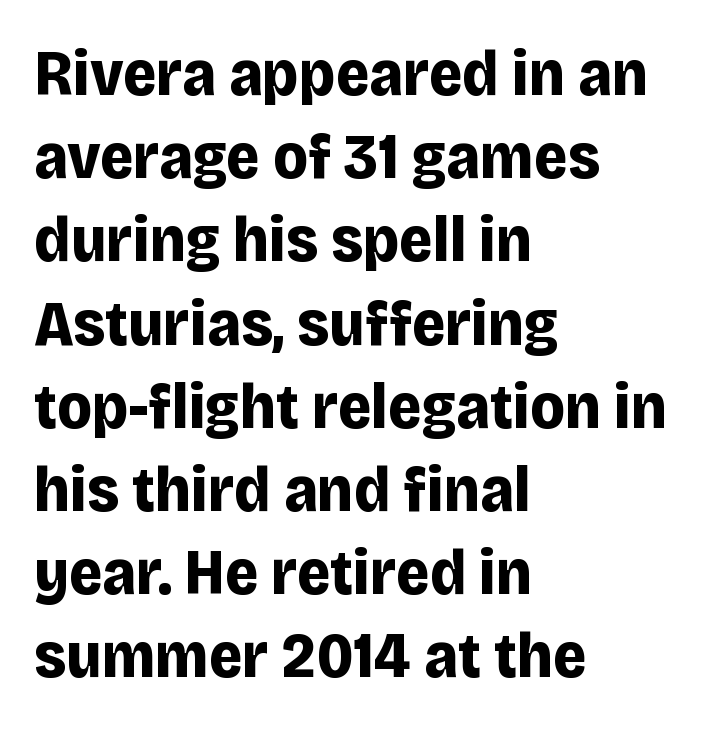
The image shows 65 px bold sans-serif type, upright; set left-aligned, normal line spacing (1.28x), normal letter spacing, not underlined; low stroke contrast and a large x-height.
